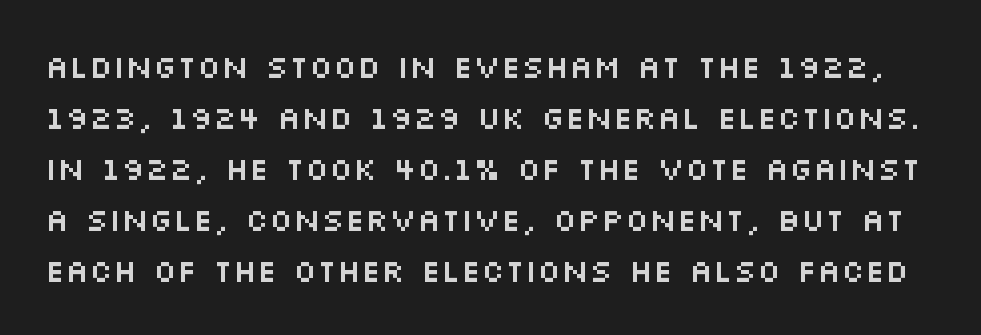
The image shows 32 px wide sans-serif type, upright; set normal line spacing (1.59x), normal letter spacing, not underlined; medium stroke contrast and a large x-height.
